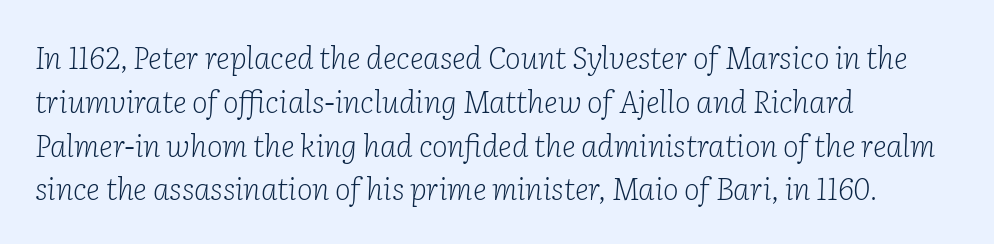
{"serif": "yes", "italic": "yes", "lean": "right", "slant_degrees": 2, "bold": "no", "weight": "light", "width": "normal", "stroke_contrast": "low", "x_height": "medium", "monospaced": "no", "underline": "no", "align": "left", "line_spacing": "normal", "line_spacing_ratio": 1.46, "letter_spacing": "normal", "letter_spacing_em": 0.0, "glyph_px": 30}
